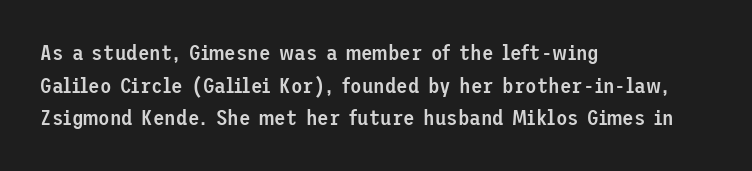
{"italic": "no", "bold": "semi", "underline": "no", "align": "left", "line_spacing": "normal", "line_spacing_ratio": 1.55, "letter_spacing": "normal", "letter_spacing_em": 0.0, "glyph_px": 21}
